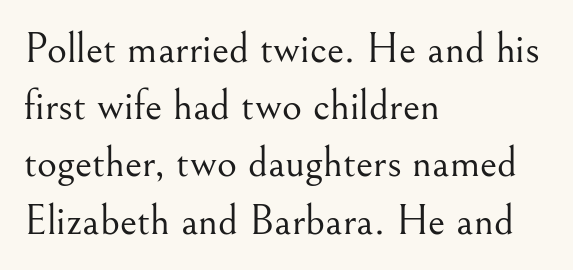
The image shows 43 px light serif type, upright; set left-aligned, normal line spacing (1.33x), normal letter spacing, not underlined; medium stroke contrast and a small x-height.
